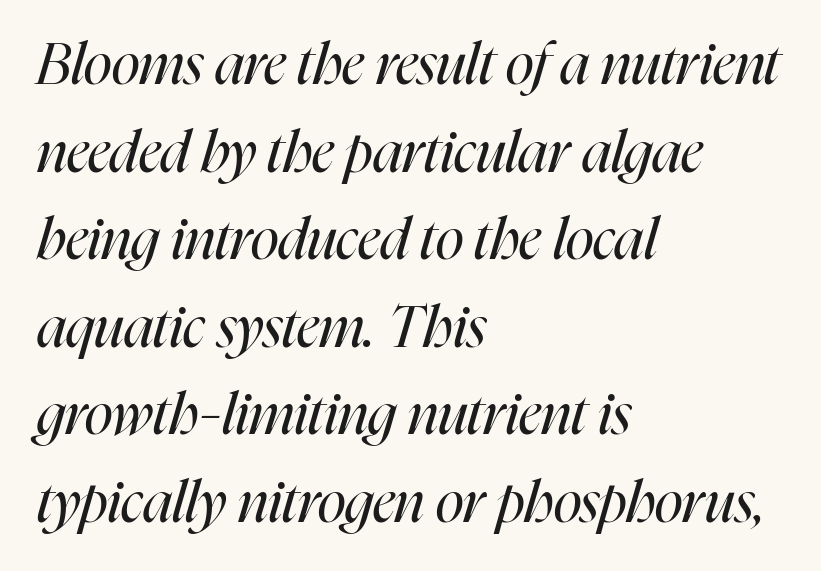
{"italic": "yes", "lean": "right", "slant_degrees": 16, "bold": "no", "weight": "regular", "width": "condensed", "stroke_contrast": "high", "x_height": "medium", "monospaced": "no", "underline": "no", "align": "left", "line_spacing": "normal", "line_spacing_ratio": 1.51, "letter_spacing": "normal", "letter_spacing_em": 0.0, "glyph_px": 58}
